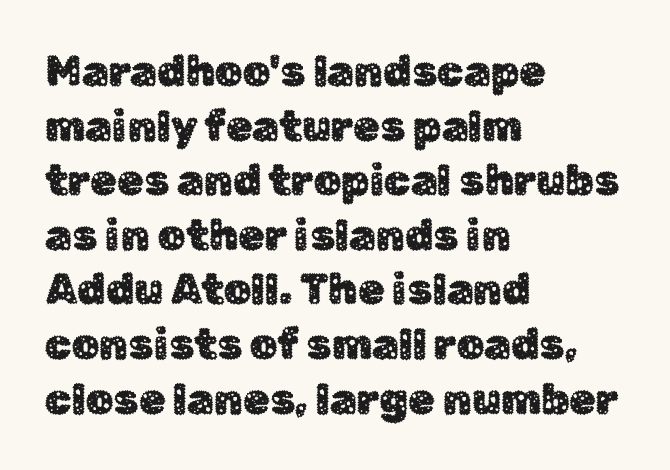
{"serif": "no", "italic": "no", "width": "normal", "stroke_contrast": "low", "x_height": "medium", "monospaced": "no", "underline": "no", "align": "left", "line_spacing": "normal", "line_spacing_ratio": 1.27, "letter_spacing": "normal", "letter_spacing_em": 0.0, "glyph_px": 43}
